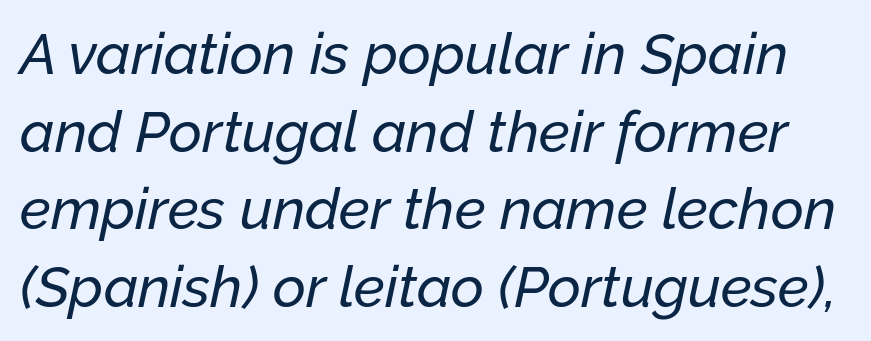
{"italic": "yes", "lean": "right", "slant_degrees": 12, "width": "normal", "stroke_contrast": "low", "x_height": "medium", "monospaced": "no", "underline": "no", "line_spacing": "normal", "line_spacing_ratio": 1.36, "letter_spacing": "normal", "letter_spacing_em": 0.0, "glyph_px": 57}
